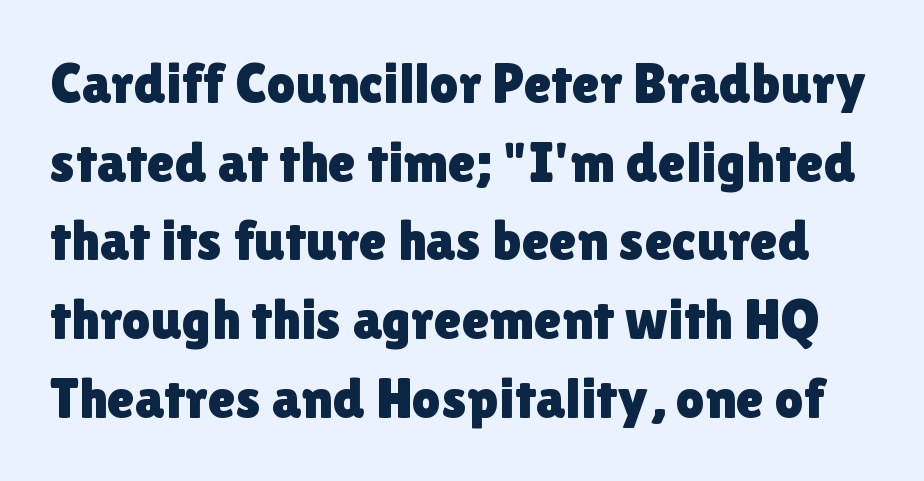
The image shows 57 px sans-serif type, upright; set normal line spacing (1.38x), normal letter spacing, not underlined; low stroke contrast and a medium x-height.
